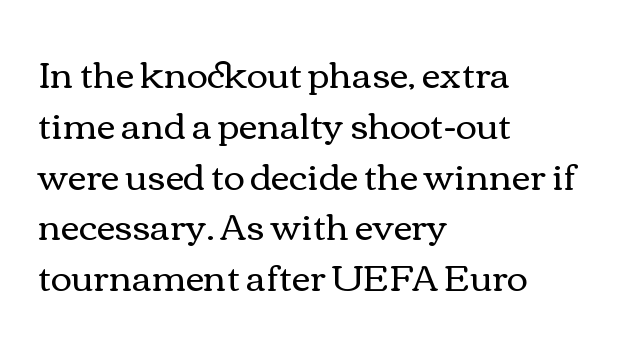
This sample uses an upright cut, with every glyph sitting square on the baseline. The ragged edge is on the right, which tells us the setting is flush left. Honestly, the letter spacing is just normal — you wouldn't notice it. The strokes are not fattened; the text isn't bold. Horizontal bands of white between lines are of average thickness.
